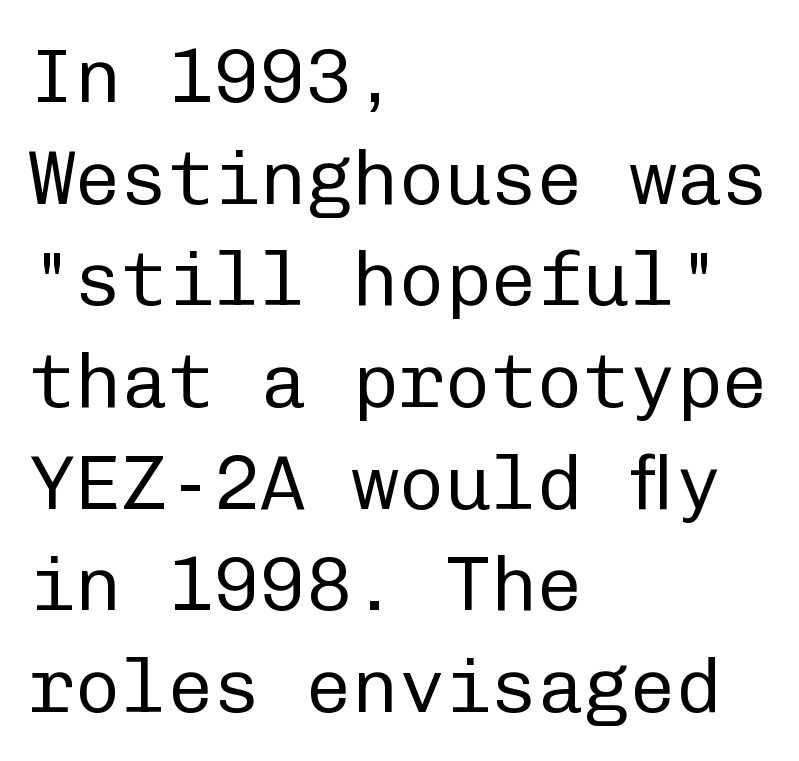
These lines keep a tight, regular rhythm from letter to letter. Regarding leading, the lines here are spaced in the standard way. Spacing verdict: monospaced, one width for all characters. Is this a sans? Yes — the strokes have no serifs. The compositor pushed each line to the left boundary.
